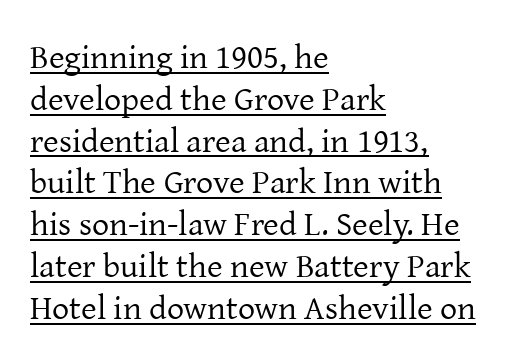
{"serif": "yes", "italic": "no", "bold": "no", "weight": "regular", "width": "normal", "stroke_contrast": "low", "x_height": "medium", "monospaced": "no", "underline": "yes", "align": "left", "line_spacing_ratio": 1.23, "letter_spacing": "normal", "letter_spacing_em": 0.0, "glyph_px": 34}
